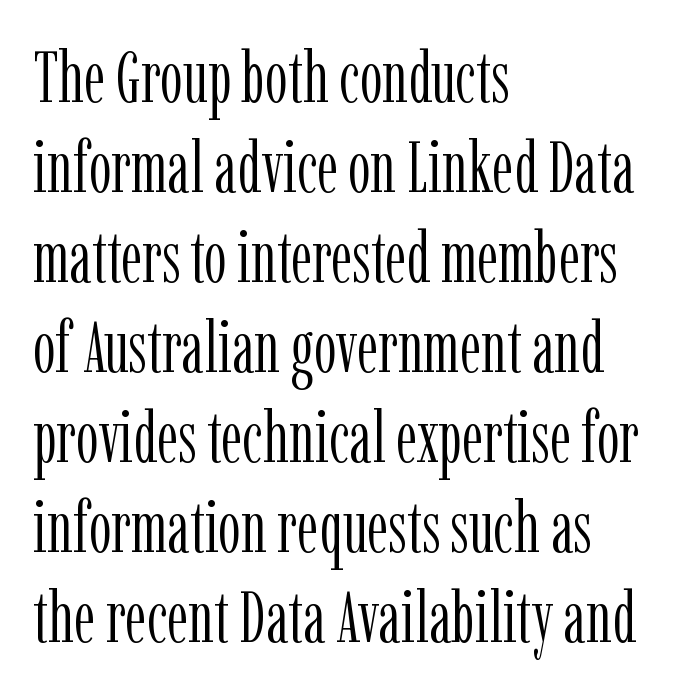
The image shows 72 px light, condensed serif type, upright; set left-aligned, normal line spacing (1.25x), normal letter spacing, not underlined; low stroke contrast and a medium x-height.
